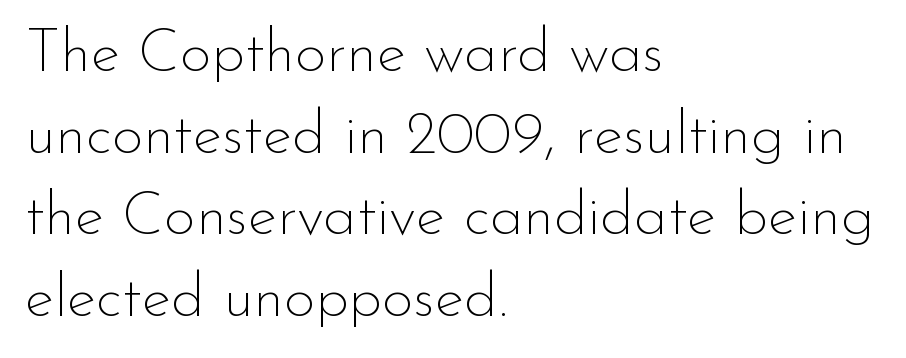
{"serif": "no", "italic": "no", "bold": "no", "weight": "thin", "width": "normal", "stroke_contrast": "low", "x_height": "small", "monospaced": "no", "underline": "no", "align": "left", "line_spacing": "normal", "line_spacing_ratio": 1.34, "letter_spacing": "normal", "letter_spacing_em": 0.0, "glyph_px": 61}
